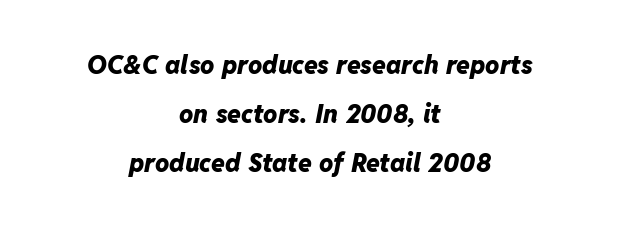
{"italic": "yes", "lean": "right", "slant_degrees": 11, "bold": "yes", "underline": "no", "align": "center", "line_spacing": "loose", "line_spacing_ratio": 1.96, "letter_spacing": "normal", "letter_spacing_em": 0.0, "glyph_px": 25}
